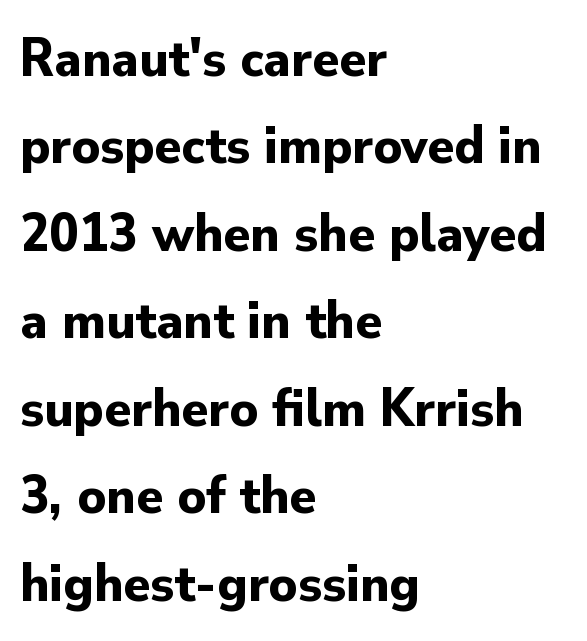
The image shows 55 px bold sans-serif type, upright; set left-aligned, normal line spacing (1.59x), normal letter spacing, not underlined; low stroke contrast and a small x-height.
